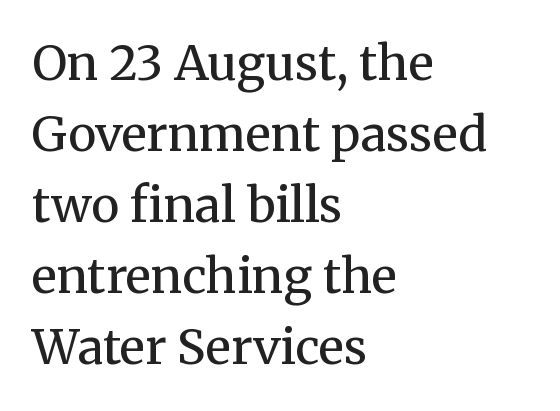
Q: Is the text bold? A: No.
Q: Is the text italic (slanted)? A: No, it is upright.
Q: Is the typeface a serif or a sans-serif typeface? A: Serif.
Q: Is the text underlined? A: No.
Q: How is the paragraph aligned? A: Left-aligned.
Q: Is the spacing between letters normal or unusually wide? A: Normal.
Q: Is the spacing between lines tight, normal or loose? A: Normal.
Q: Width (condensed, normal, or wide)? A: Normal.
Q: Stroke contrast? A: Medium.
Q: x-height? A: Medium.
Q: Monospaced? A: No.
